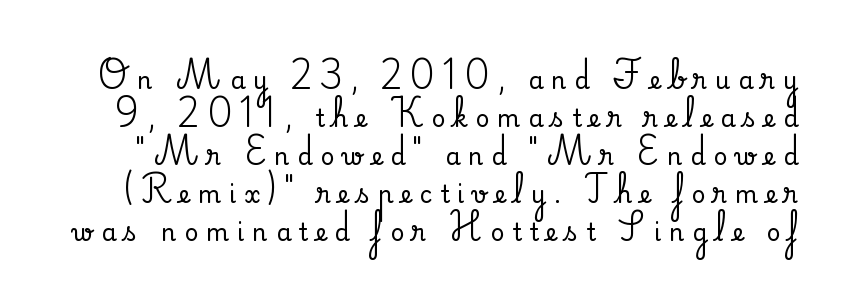
{"italic": "no", "underline": "no", "line_spacing": "normal", "line_spacing_ratio": 1.58, "letter_spacing": "wide", "letter_spacing_em": 0.33, "glyph_px": 24}
